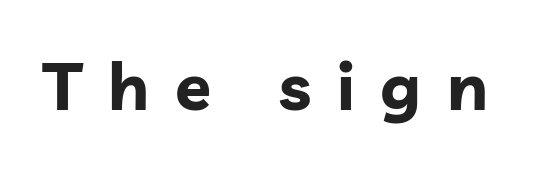
The characters display no serif detailing; their extremities are plain. Unmarked baselines from the first word to the last. The rendering uses a bold face; every stroke is thick and dark. Look at the tracking — it's clearly loosened, letters drifting apart. Ordinary non-slanted type is in use.
